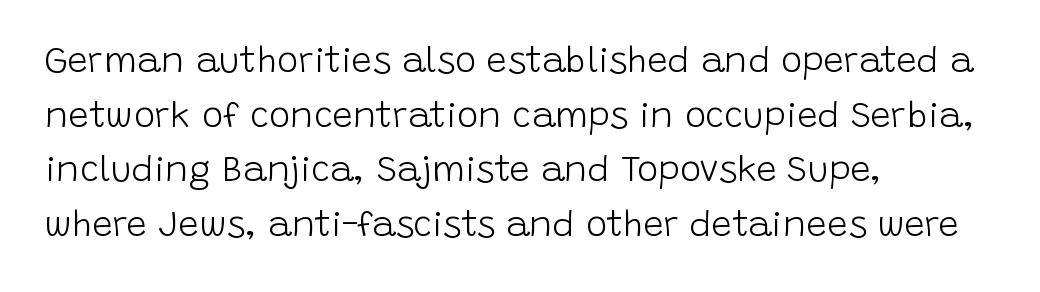
{"serif": "no", "italic": "no", "bold": "no", "weight": "light", "width": "normal", "stroke_contrast": "low", "x_height": "large", "monospaced": "no", "underline": "no", "align": "left", "line_spacing": "normal", "line_spacing_ratio": 1.52, "letter_spacing": "normal", "letter_spacing_em": 0.0, "glyph_px": 36}
